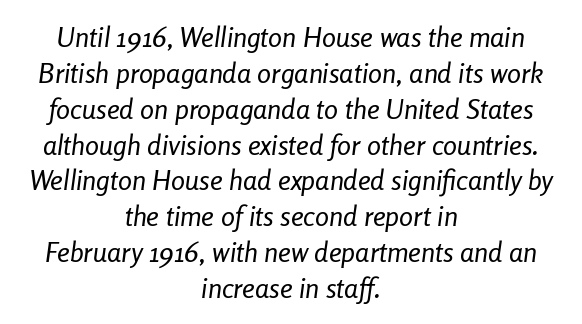
What's the leading like? Ordinary, nothing unusual. Note the varied advance widths — an 'i' is clearly narrower than an 'm'. In terms of letterspacing, this is plain default setting. Lines of text with bare space underneath.
